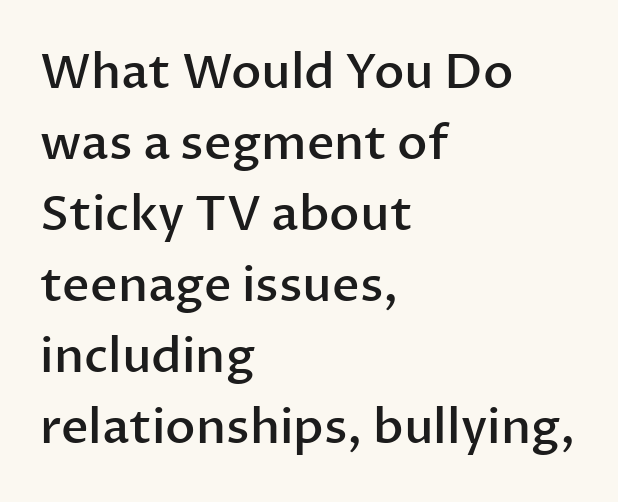
The image shows 48 px semibold sans-serif type, upright; set left-aligned, normal line spacing (1.48x), normal letter spacing, not underlined; low stroke contrast and a medium x-height.
